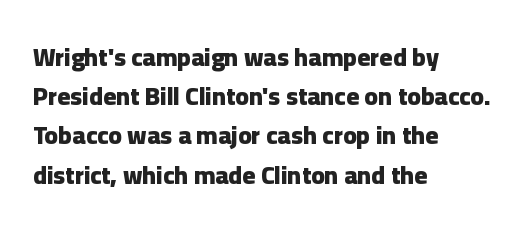
The image shows 25 px bold type, upright; set left-aligned, normal line spacing (1.57x), normal letter spacing, not underlined.
